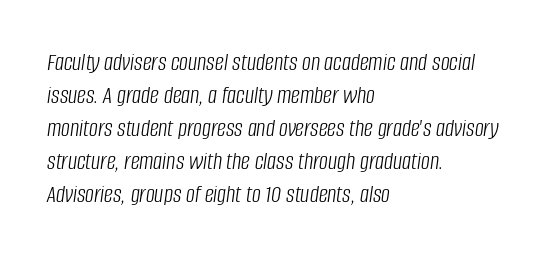
Q: Is the text bold? A: No.
Q: Is the text italic (slanted)? A: Yes, it leans right by about 8 degrees.
Q: Is the text underlined? A: No.
Q: How is the paragraph aligned? A: Left-aligned.
Q: Is the spacing between letters normal or unusually wide? A: Normal.
Q: Is the spacing between lines tight, normal or loose? A: Normal.
